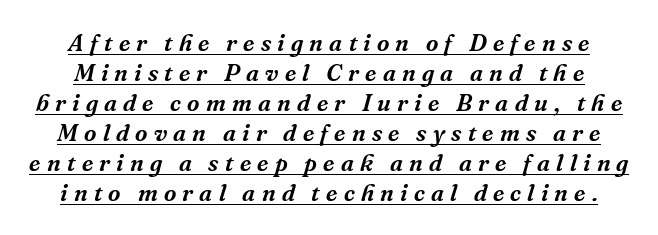
{"italic": "yes", "lean": "right", "slant_degrees": 16, "underline": "yes", "line_spacing": "normal", "line_spacing_ratio": 1.25, "letter_spacing": "wide", "letter_spacing_em": 0.26, "glyph_px": 24}
